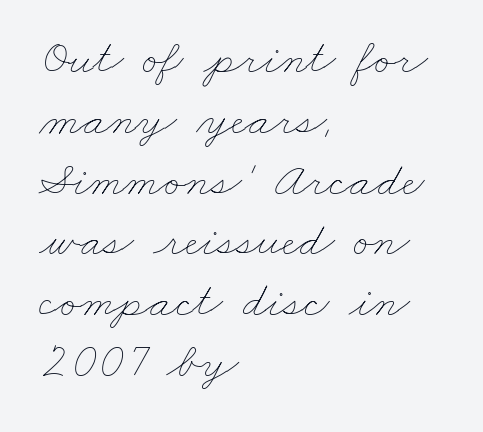
The image shows 49 px thin, wide type; set left-aligned, line spacing 1.24x, normal letter spacing, not underlined; low stroke contrast and a small x-height.
